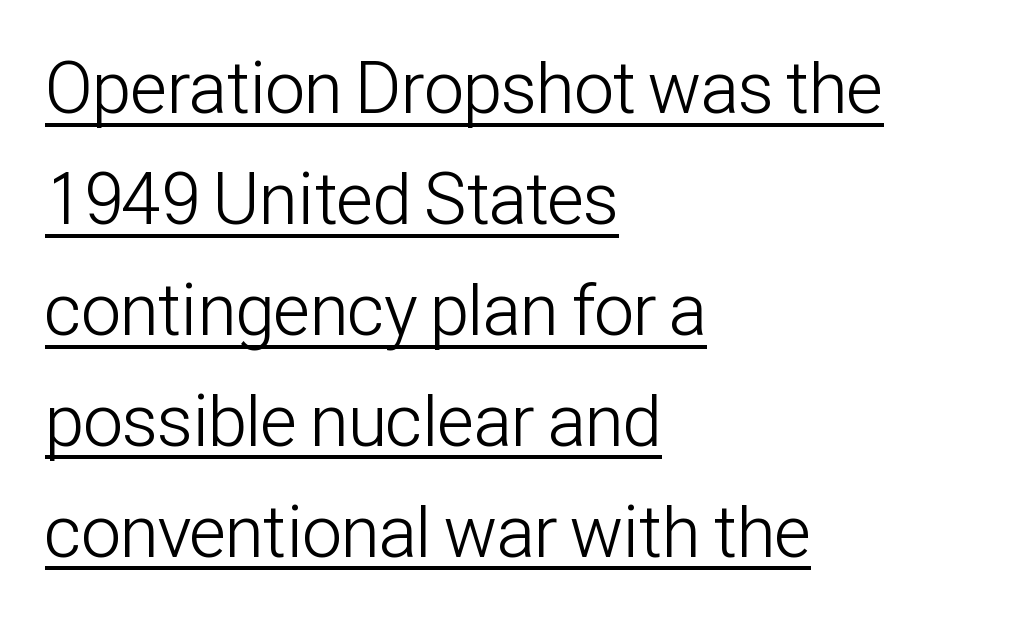
The image shows 72 px light, condensed sans-serif type, upright; set left-aligned, normal line spacing (1.54x), normal letter spacing, underlined; low stroke contrast and a medium x-height.
